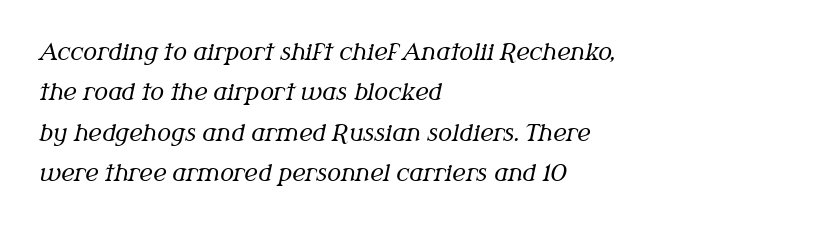
These lines keep a tight, regular rhythm from letter to letter. The gap between lines stays unmarked. Vertical stems look standard width or narrower in stroke. Italic: yes, the glyphs are oblique. Which margin do the lines hug? The left one — the right edge is uneven.
